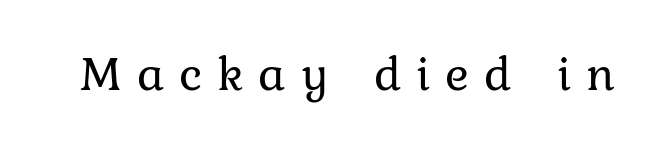
Counters stay open thanks to moderate or lighter strokes. The tracking jumps out immediately: characters are airy and widely separated. The specimen reads as upright at a glance. The gap between lines stays unmarked. The face used here is proportionally spaced, like ordinary book or web type.
